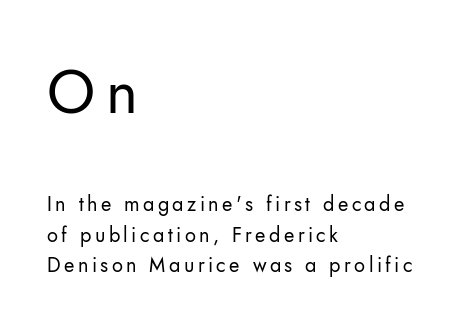
The image shows 61 px regular-weight sans-serif type, upright; set left-aligned, normal line spacing (1.53x), not underlined; the first (top) block is 3.05x larger; low stroke contrast and a small x-height.
